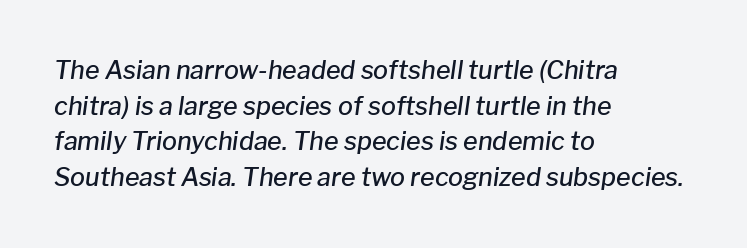
Q: Is the text bold? A: Semi-bold.
Q: Is the text italic (slanted)? A: Yes, it leans right by about 8 degrees.
Q: Is the text underlined? A: No.
Q: How is the paragraph aligned? A: Left-aligned.
Q: Is the spacing between letters normal or unusually wide? A: Normal.
Q: Is the spacing between lines tight, normal or loose? A: Normal.
